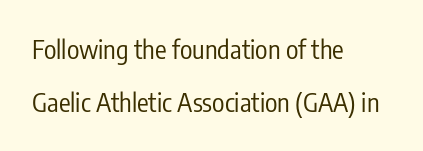
Q: Is the text bold? A: No.
Q: Is the text italic (slanted)? A: No, it is upright.
Q: Is the text underlined? A: No.
Q: How is the paragraph aligned? A: Left-aligned.
Q: Is the spacing between letters normal or unusually wide? A: Normal.
Q: Is the spacing between lines tight, normal or loose? A: Loose.
